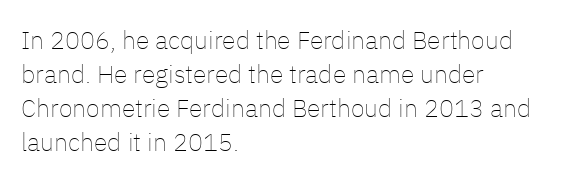
A normal amount of white space separates one row of letters from the next. Honestly, the letter spacing is just normal — you wouldn't notice it. The font's upright variant was chosen for this text. Is this a heavy cut? Hardly; it is regular or lighter. Caption: multi-line text, flush left, ragged right.
